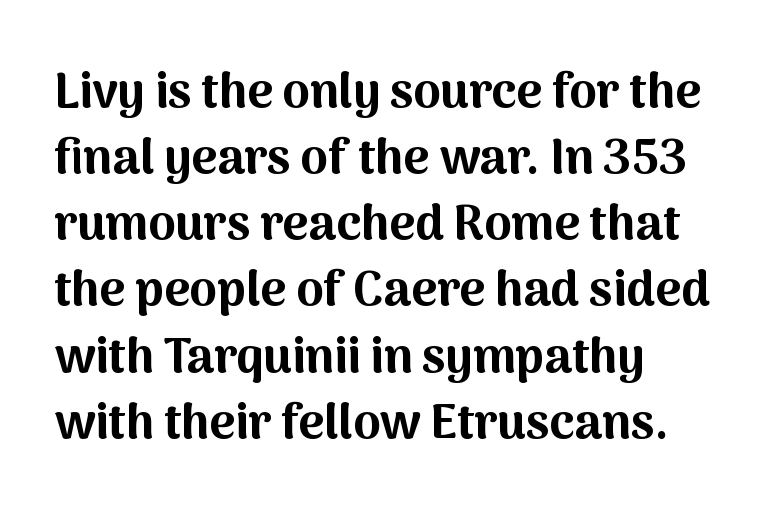
The image shows 49 px bold sans-serif type, upright; set left-aligned, normal line spacing (1.35x), normal letter spacing, not underlined; medium stroke contrast and a medium x-height.
